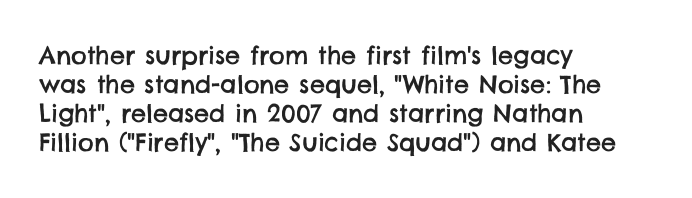
{"underline": "no", "align": "left", "line_spacing_ratio": 1.21, "letter_spacing": "normal", "letter_spacing_em": 0.0, "glyph_px": 24}
